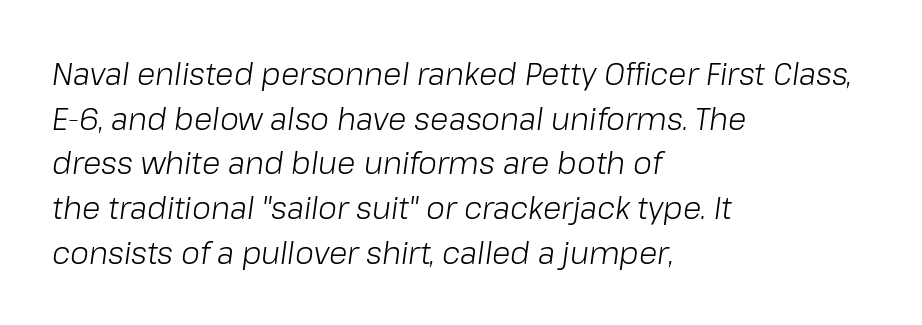
Typeset ragged right — the left edge is the straight one. The axis of the letterforms is tilted away from vertical. Students, observe: this is what conventionally led text looks like. Varying glyph widths throughout — classic text-font behaviour.
